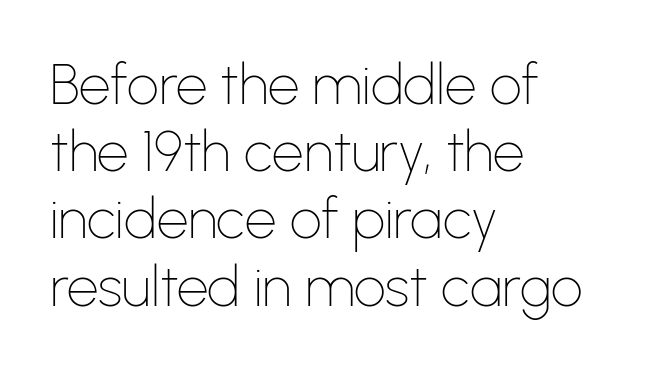
Nobody touched the tracking dial on this one. Any mark beneath the type? The region is blank. The letters advance in unequal steps, a hallmark of proportional type. What kind of face is this? One without serifs — a sans.
